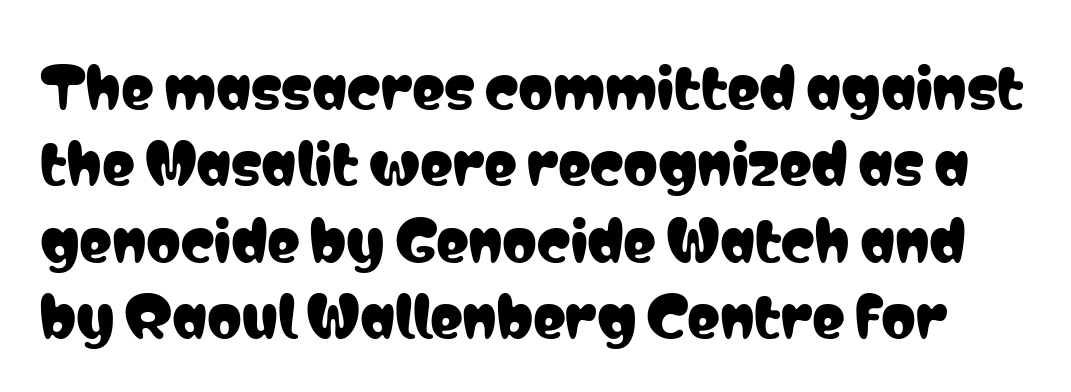
{"serif": "no", "italic": "no", "width": "condensed", "stroke_contrast": "low", "x_height": "medium", "monospaced": "no", "underline": "no", "line_spacing": "normal", "line_spacing_ratio": 1.39, "letter_spacing": "normal", "letter_spacing_em": 0.0, "glyph_px": 55}
